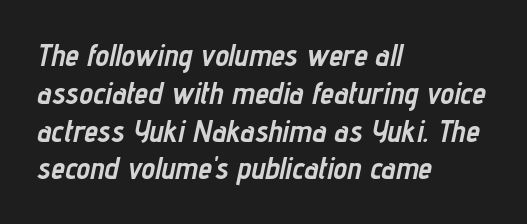
Q: Is the text bold? A: Yes.
Q: Is the text italic (slanted)? A: Yes, it leans right by about 12 degrees.
Q: Is the text underlined? A: No.
Q: How is the paragraph aligned? A: Left-aligned.
Q: Is the spacing between letters normal or unusually wide? A: Normal.
Q: Width (condensed, normal, or wide)? A: Condensed.
Q: Stroke contrast? A: Low.
Q: x-height? A: Medium.
Q: Monospaced? A: No.
